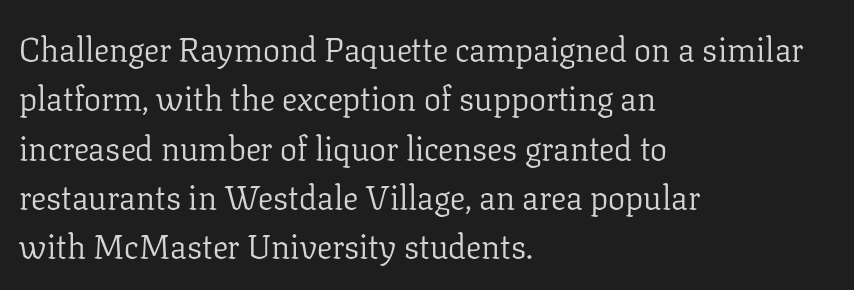
{"serif": "yes", "italic": "no", "bold": "no", "weight": "light", "width": "normal", "stroke_contrast": "low", "x_height": "medium", "monospaced": "no", "underline": "no", "align": "left", "line_spacing": "normal", "line_spacing_ratio": 1.45, "letter_spacing": "normal", "letter_spacing_em": 0.0, "glyph_px": 34}
